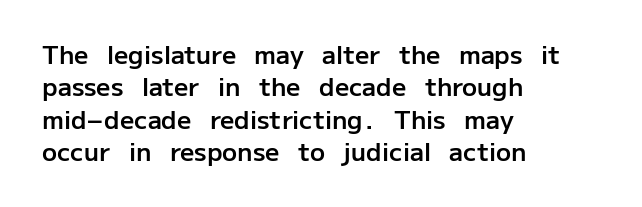
Q: Is the text bold? A: Semi-bold.
Q: Is the text italic (slanted)? A: No, it is upright.
Q: Is the text underlined? A: No.
Q: How is the paragraph aligned? A: Left-aligned.
Q: Is the spacing between letters normal or unusually wide? A: Normal.
Q: Is the spacing between lines tight, normal or loose? A: Normal.
